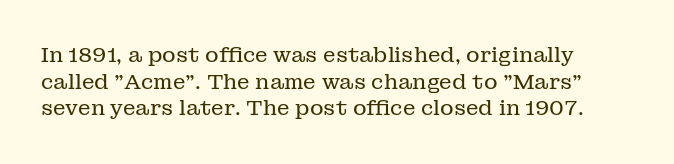
{"italic": "no", "bold": "no", "underline": "no", "align": "left", "line_spacing": "normal", "line_spacing_ratio": 1.27, "letter_spacing": "normal", "letter_spacing_em": 0.0, "glyph_px": 21}
